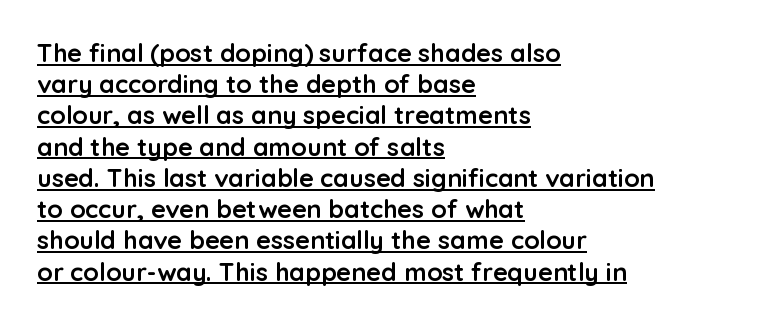
{"italic": "no", "bold": "yes", "underline": "yes", "align": "left", "line_spacing": "normal", "line_spacing_ratio": 1.25, "letter_spacing": "normal", "letter_spacing_em": 0.0, "glyph_px": 25}
